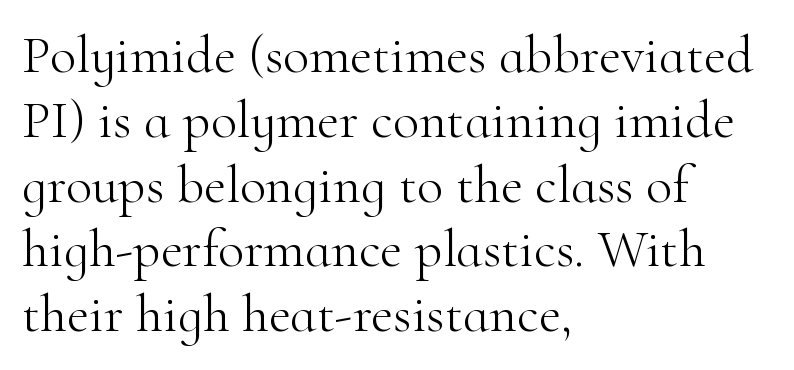
Q: Is the text bold? A: No.
Q: Is the text italic (slanted)? A: No, it is upright.
Q: Is the typeface a serif or a sans-serif typeface? A: Serif.
Q: Is the text underlined? A: No.
Q: How is the paragraph aligned? A: Left-aligned.
Q: Is the spacing between letters normal or unusually wide? A: Normal.
Q: Width (condensed, normal, or wide)? A: Normal.
Q: Stroke contrast? A: High.
Q: x-height? A: Small.
Q: Monospaced? A: No.
